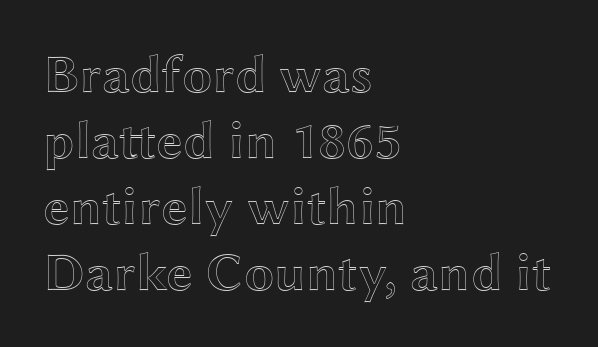
Alignment: flush left. Here the designer chose a conventional face with non-uniform glyph widths. The letters sit at their default tracking, neither squeezed nor spread. Words float on clear page, feet unadorned.
